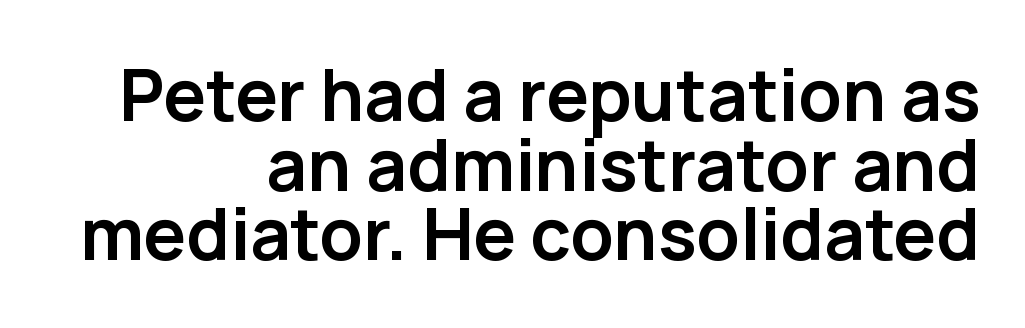
{"serif": "no", "italic": "no", "bold": "yes", "weight": "semibold", "width": "normal", "stroke_contrast": "low", "x_height": "medium", "monospaced": "no", "underline": "no", "align": "right", "line_spacing": "tight", "line_spacing_ratio": 0.98, "letter_spacing": "normal", "letter_spacing_em": 0.0, "glyph_px": 71}
